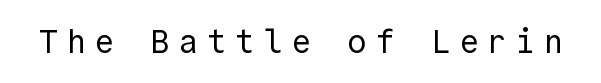
The image shows 33 px regular-weight sans-serif type, upright, monospaced; set unusually wide letter spacing (+0.25 em), not underlined; a medium x-height.
